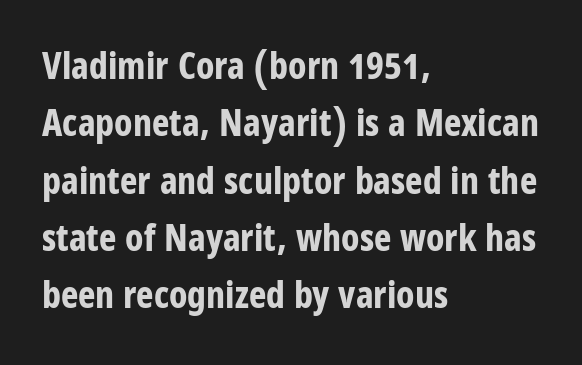
Q: Is the text bold? A: Yes.
Q: Is the text italic (slanted)? A: No, it is upright.
Q: Is the typeface a serif or a sans-serif typeface? A: Sans-serif.
Q: Is the text underlined? A: No.
Q: How is the paragraph aligned? A: Left-aligned.
Q: Is the spacing between letters normal or unusually wide? A: Normal.
Q: Is the spacing between lines tight, normal or loose? A: Normal.
Q: Width (condensed, normal, or wide)? A: Condensed.
Q: Stroke contrast? A: Low.
Q: x-height? A: Large.
Q: Monospaced? A: No.
